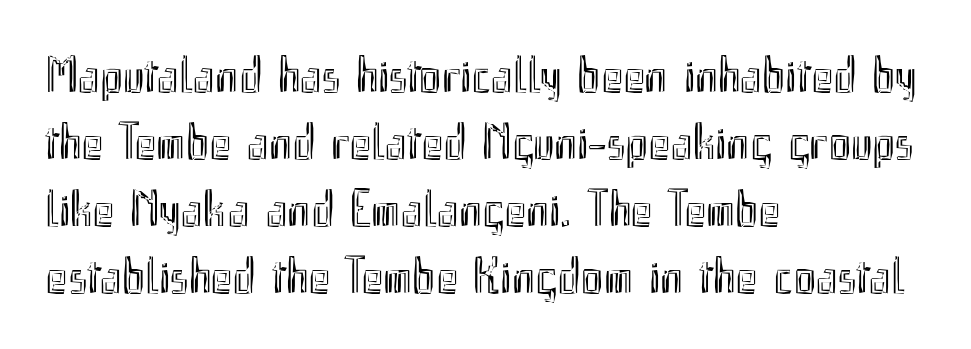
{"italic": "no", "width": "condensed", "x_height": "small", "monospaced": "no", "underline": "no", "align": "left", "line_spacing": "normal", "line_spacing_ratio": 1.29, "letter_spacing": "normal", "letter_spacing_em": 0.0, "glyph_px": 52}
